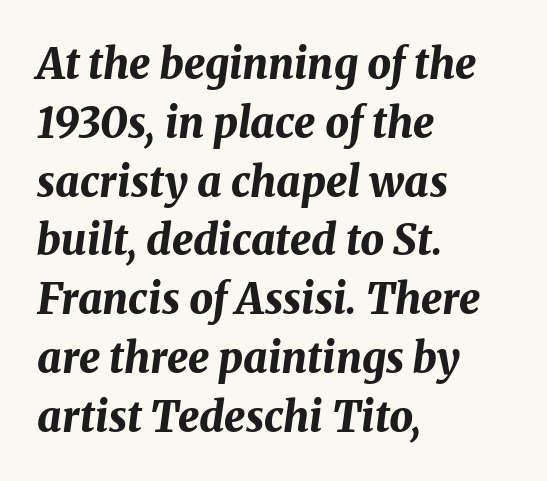
The passage shown is emphatically bold. Baseline-to-baseline distance is the conventional proportion of letter height. If you drew a ruler down the left edge, every line would touch it. You could not count columns in this text — the font is proportionally spaced. The rendering applies a slant to the glyphs. Observe the ordinary spacing: letters are neighbours, not strangers.
